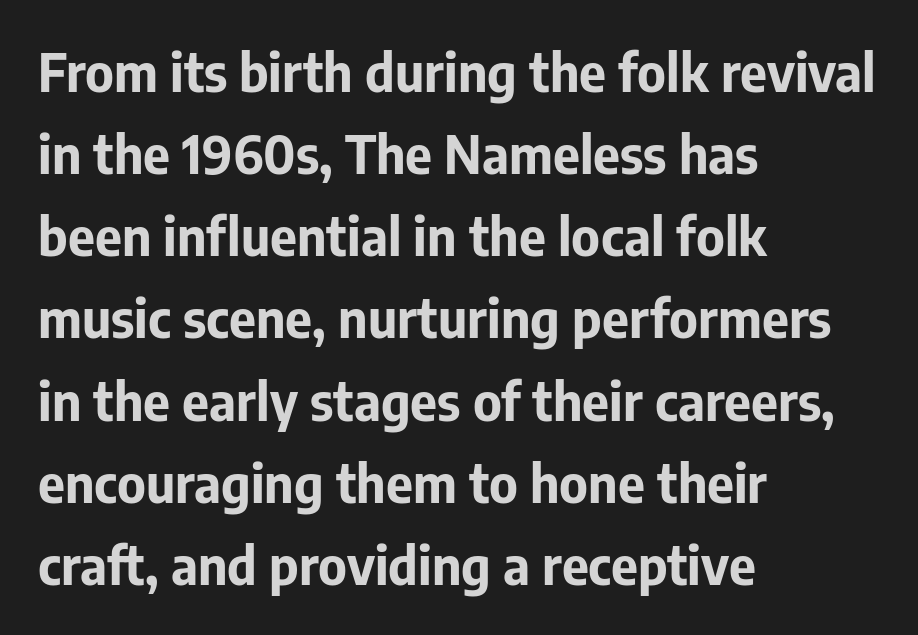
{"serif": "no", "italic": "no", "bold": "yes", "weight": "bold", "width": "normal", "stroke_contrast": "low", "x_height": "medium", "monospaced": "no", "underline": "no", "align": "left", "line_spacing": "normal", "line_spacing_ratio": 1.58, "letter_spacing": "normal", "letter_spacing_em": 0.0, "glyph_px": 52}
